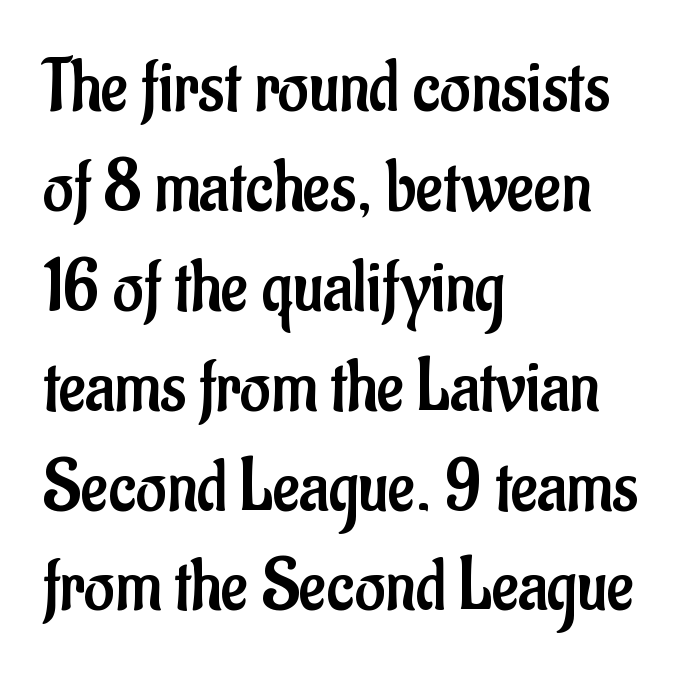
{"serif": "no", "italic": "no", "bold": "no", "weight": "regular", "width": "condensed", "stroke_contrast": "low", "x_height": "small", "monospaced": "no", "underline": "no", "align": "left", "line_spacing": "normal", "line_spacing_ratio": 1.35, "letter_spacing": "normal", "letter_spacing_em": 0.0, "glyph_px": 74}
